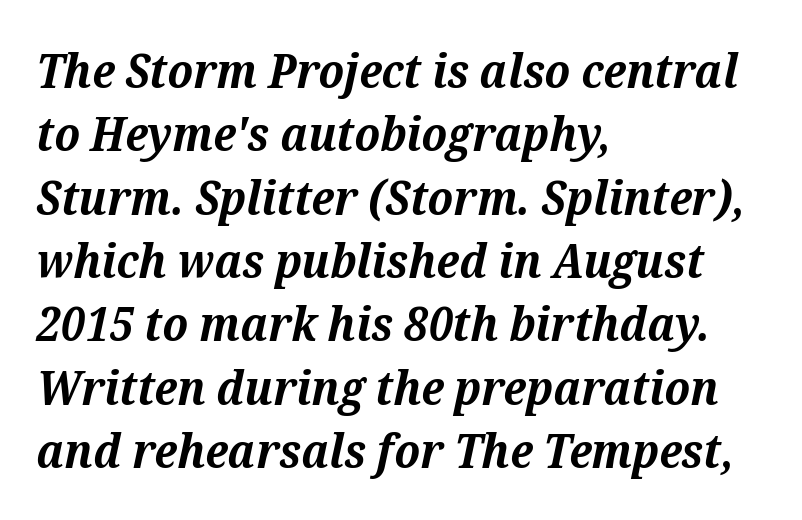
Q: Is the text bold? A: Yes.
Q: Is the text italic (slanted)? A: Yes, it leans right by about 12 degrees.
Q: Is the typeface a serif or a sans-serif typeface? A: Serif.
Q: Is the text underlined? A: No.
Q: How is the paragraph aligned? A: Left-aligned.
Q: Is the spacing between letters normal or unusually wide? A: Normal.
Q: Is the spacing between lines tight, normal or loose? A: Normal.
Q: Width (condensed, normal, or wide)? A: Normal.
Q: Stroke contrast? A: Medium.
Q: x-height? A: Medium.
Q: Monospaced? A: No.
